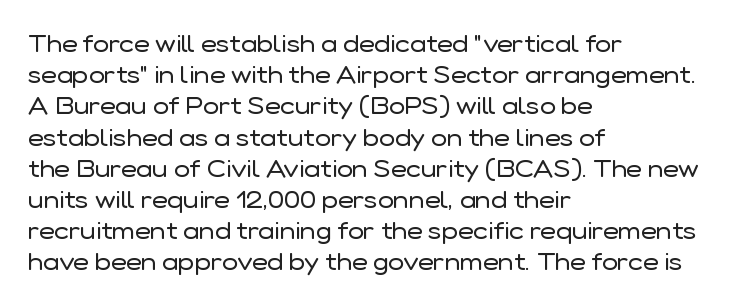
The image shows 24 px text type, upright; set left-aligned, normal line spacing (1.3x), normal letter spacing, not underlined.
